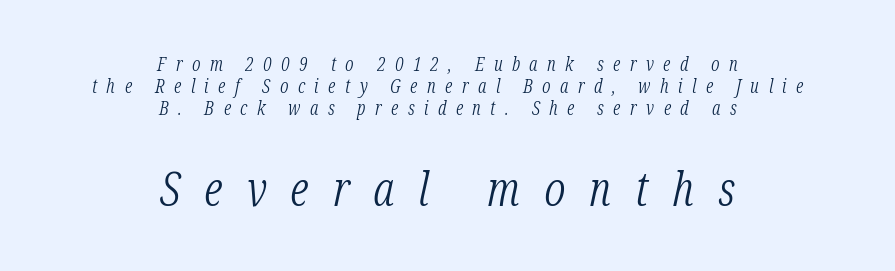
The image shows 48 px light, condensed serif type, italic (leaning right); set centered, tight line spacing (1.15x), unusually wide letter spacing (+0.5 em), not underlined; the second (bottom) block is 2.53x larger; low stroke contrast and a medium x-height.
